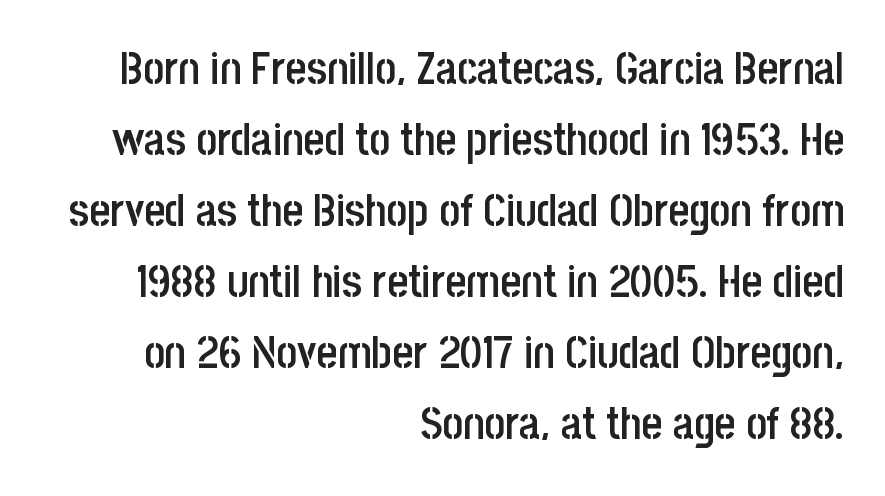
{"serif": "no", "italic": "no", "bold": "semi", "weight": "semibold", "width": "condensed", "stroke_contrast": "low", "x_height": "large", "monospaced": "no", "underline": "no", "align": "right", "line_spacing": "normal", "line_spacing_ratio": 1.58, "letter_spacing": "normal", "letter_spacing_em": 0.0, "glyph_px": 45}
